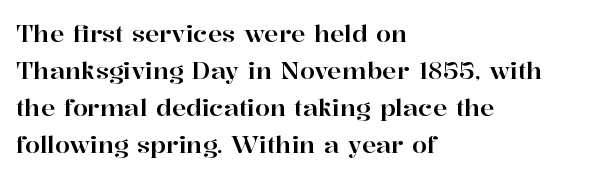
Q: Is the text italic (slanted)? A: No, it is upright.
Q: Is the text underlined? A: No.
Q: How is the paragraph aligned? A: Left-aligned.
Q: Is the spacing between letters normal or unusually wide? A: Normal.
Q: Is the spacing between lines tight, normal or loose? A: Normal.
